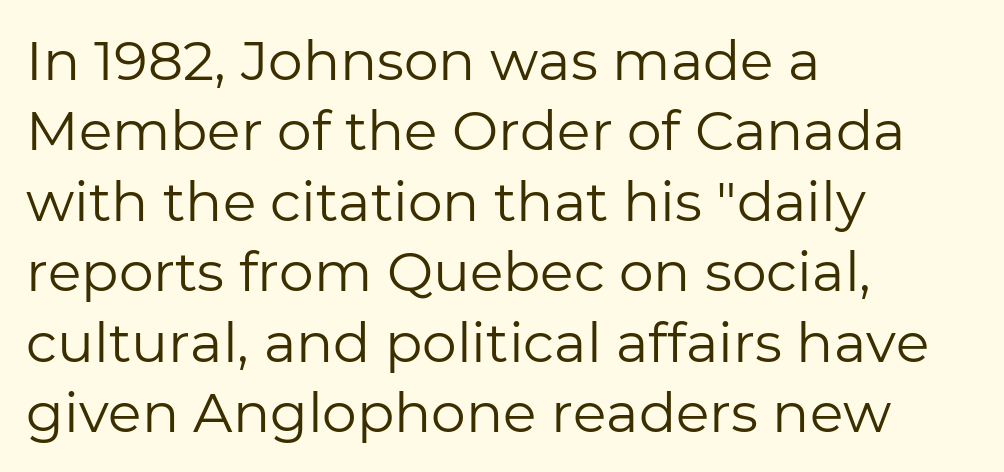
The image shows 55 px regular-weight sans-serif type, upright; set left-aligned, normal line spacing (1.28x), normal letter spacing, not underlined; low stroke contrast and a medium x-height.
